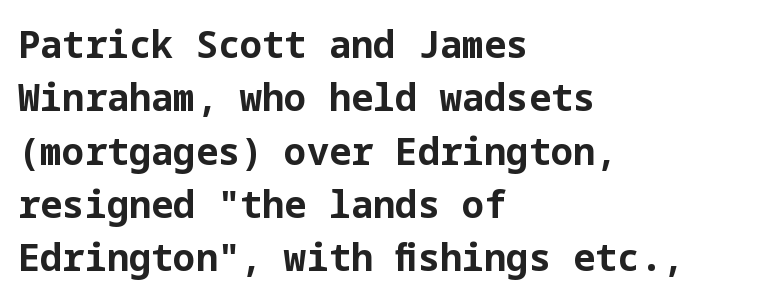
Compared with typical paragraphs, the rows here are spaced about the same. In CSS terms this would be text-align: left. Bare-footed words on every line. No italicization has been applied; the sample stays upright.
